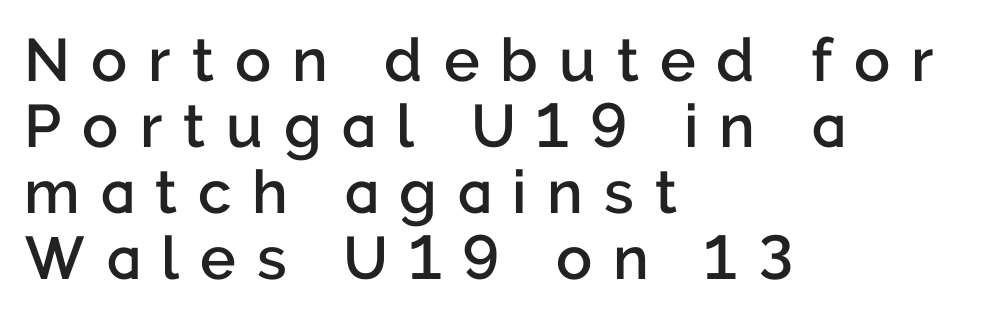
All the whitespace from short lines collects on the right. A sans-serif font was chosen for this passage. Compared with typical paragraphs, the rows here are closer together. Nobody drew a line under any word here. The gaps between neighbouring characters are conspicuously large. The rendering uses natural spacing where letterforms have individual widths.
